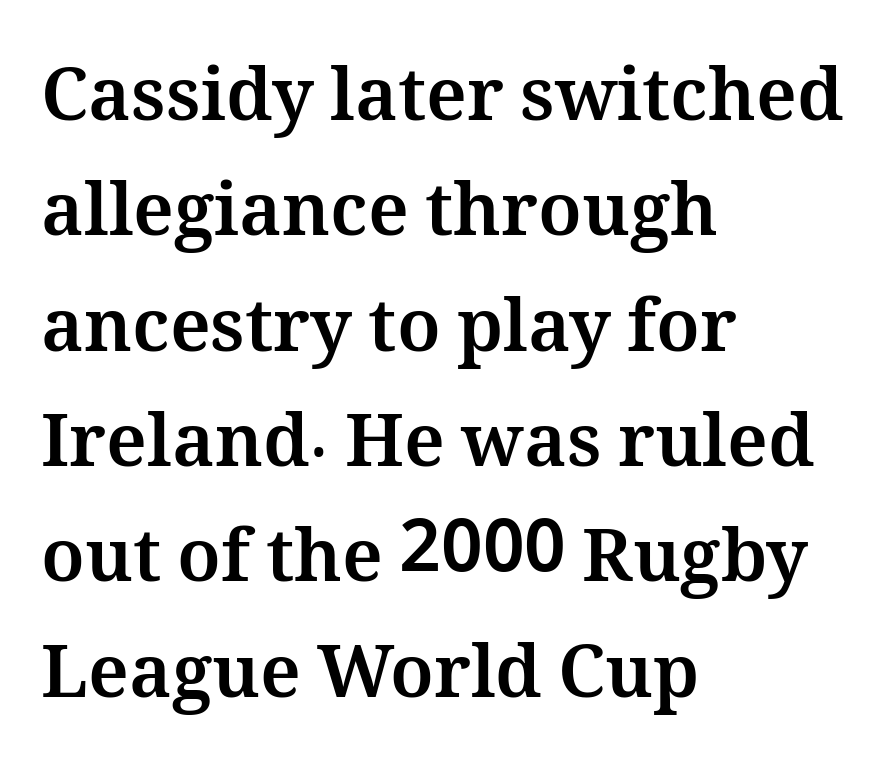
Q: Is the text bold? A: Yes.
Q: Is the text italic (slanted)? A: No, it is upright.
Q: Is the text underlined? A: No.
Q: How is the paragraph aligned? A: Left-aligned.
Q: Is the spacing between letters normal or unusually wide? A: Normal.
Q: Is the spacing between lines tight, normal or loose? A: Normal.
Q: Width (condensed, normal, or wide)? A: Normal.
Q: Stroke contrast? A: Medium.
Q: x-height? A: Medium.
Q: Monospaced? A: No.
